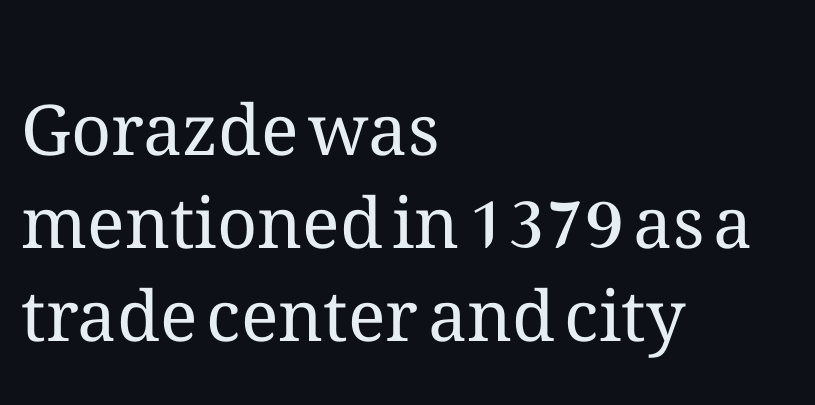
The image shows 70 px regular-weight type, upright; set left-aligned, normal line spacing (1.33x), normal letter spacing, not underlined; medium stroke contrast and a medium x-height.
